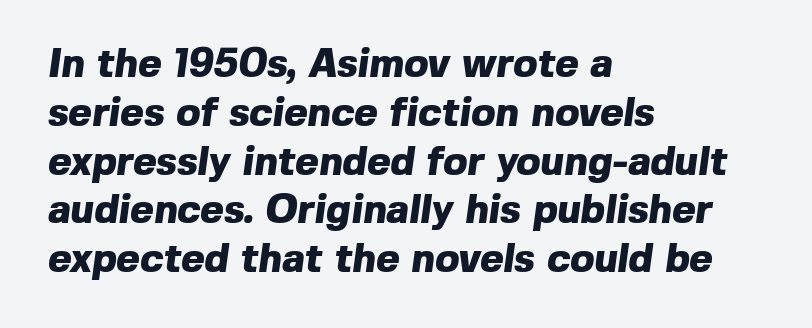
{"serif": "no", "bold": "yes", "weight": "heavy", "width": "normal", "x_height": "medium", "monospaced": "no", "underline": "no", "align": "left", "line_spacing_ratio": 1.22, "letter_spacing": "normal", "letter_spacing_em": 0.0, "glyph_px": 40}
